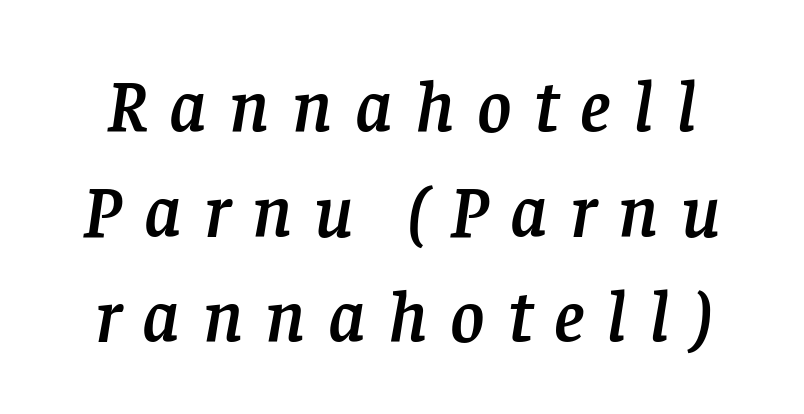
{"serif": "yes", "italic": "yes", "lean": "right", "slant_degrees": 8, "width": "normal", "stroke_contrast": "low", "x_height": "large", "monospaced": "no", "underline": "no", "line_spacing": "normal", "line_spacing_ratio": 1.42, "letter_spacing": "wide", "letter_spacing_em": 0.3, "glyph_px": 74}
